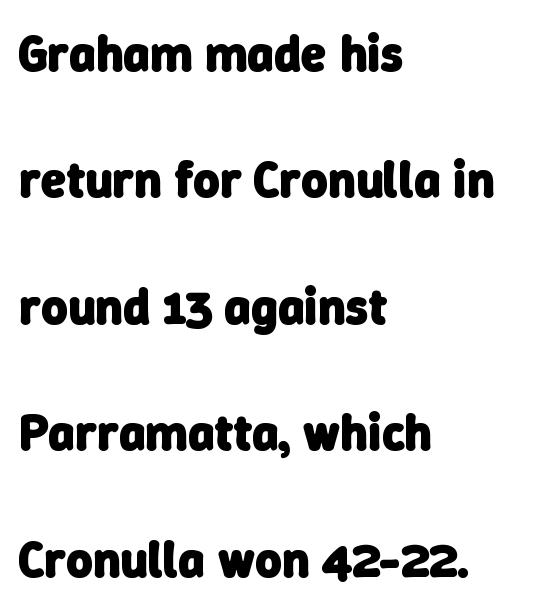
{"serif": "no", "bold": "yes", "weight": "heavy", "width": "normal", "stroke_contrast": "low", "x_height": "medium", "monospaced": "no", "underline": "no", "align": "left", "line_spacing": "loose", "line_spacing_ratio": 2.48, "letter_spacing": "normal", "letter_spacing_em": 0.0, "glyph_px": 51}
